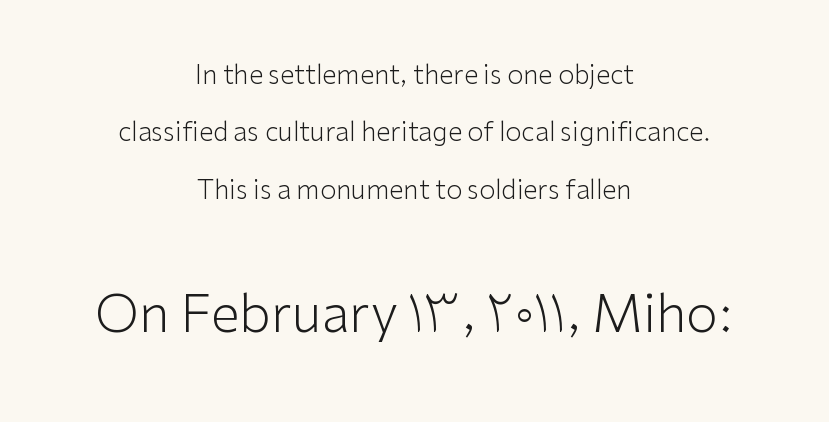
Q: Is the text bold? A: No.
Q: Is the text italic (slanted)? A: No, it is upright.
Q: Is the typeface a serif or a sans-serif typeface? A: Sans-serif.
Q: Is the text underlined? A: No.
Q: How is the paragraph aligned? A: Centered.
Q: Is the spacing between letters normal or unusually wide? A: Normal.
Q: Is the spacing between lines tight, normal or loose? A: Loose.
Q: Which block of text is set in a larger size, the first (top) or the second (bottom)? A: The second (bottom) one.
Q: Width (condensed, normal, or wide)? A: Normal.
Q: Stroke contrast? A: Low.
Q: x-height? A: Medium.
Q: Monospaced? A: No.
